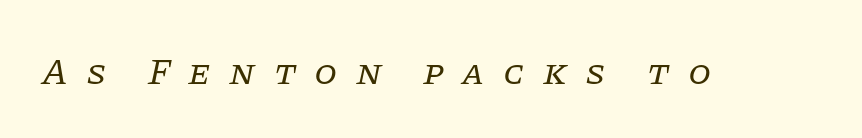
Q: Is the text bold? A: No.
Q: Is the text italic (slanted)? A: Yes, it leans right by about 11 degrees.
Q: Is the typeface a serif or a sans-serif typeface? A: Serif.
Q: Is the text underlined? A: No.
Q: Is the spacing between letters normal or unusually wide? A: Unusually wide.
Q: Width (condensed, normal, or wide)? A: Normal.
Q: Stroke contrast? A: Low.
Q: x-height? A: Large.
Q: Monospaced? A: No.
